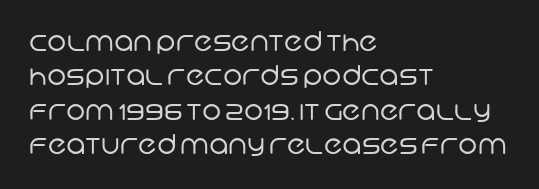
{"bold": "no", "underline": "no", "align": "left", "line_spacing": "normal", "line_spacing_ratio": 1.27, "letter_spacing": "normal", "letter_spacing_em": 0.0, "glyph_px": 27}
